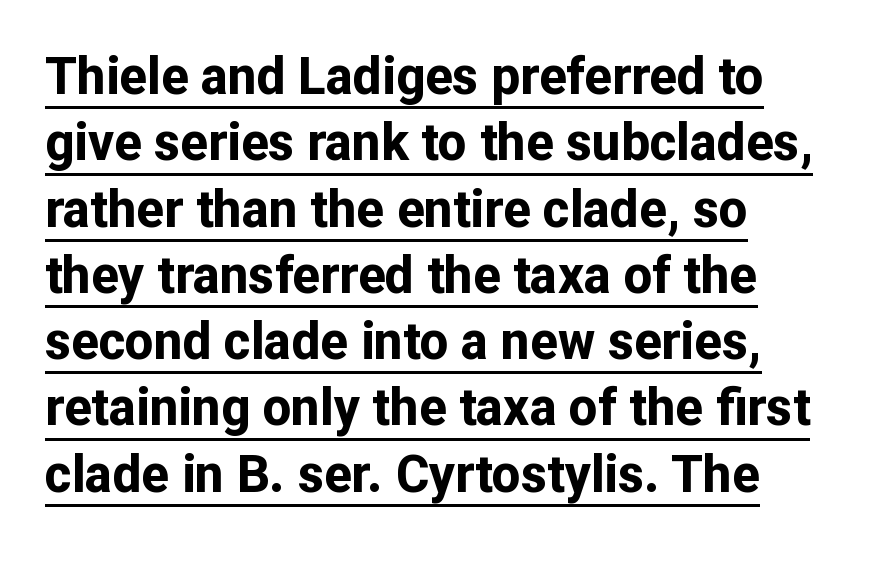
Q: Is the text bold? A: Yes.
Q: Is the text italic (slanted)? A: No, it is upright.
Q: Is the typeface a serif or a sans-serif typeface? A: Sans-serif.
Q: Is the text underlined? A: Yes.
Q: How is the paragraph aligned? A: Left-aligned.
Q: Is the spacing between letters normal or unusually wide? A: Normal.
Q: Is the spacing between lines tight, normal or loose? A: Normal.
Q: Width (condensed, normal, or wide)? A: Normal.
Q: Stroke contrast? A: Low.
Q: x-height? A: Medium.
Q: Monospaced? A: No.
